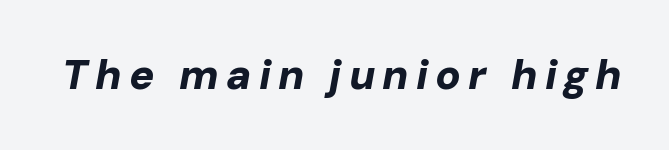
Letters rest on an invisible, unmarked baseline. The rendering uses natural spacing where letterforms have individual widths. Designer's note — italics engaged. Heft: maximum for text — a bold.
